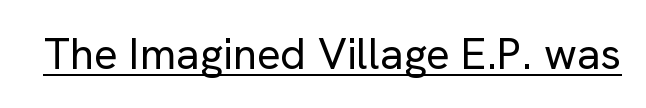
This rendering leaves character spacing at its baseline value. Posture: straight, roman, zero tilt. Somebody hit Ctrl+U on this one — the words are underlined. This sample has the flowing, uneven cadence of proportional lettering. The cut favours lightness, reaching ordinary text weight at its darkest. Examine the stroke ends and you'll find no serifs.
